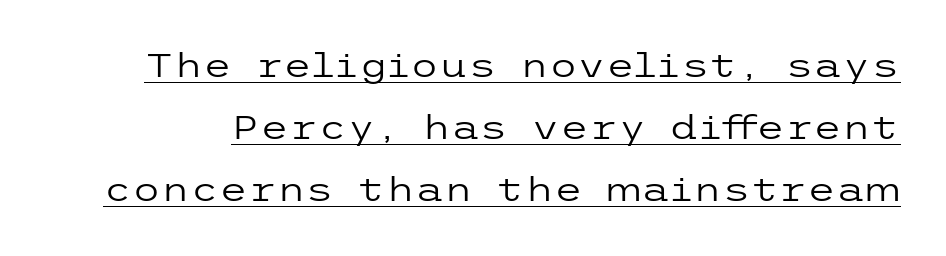
The image shows 33 px regular-weight, wide sans-serif type, upright; set line spacing 1.88x, normal letter spacing, underlined; low stroke contrast and a medium x-height.
